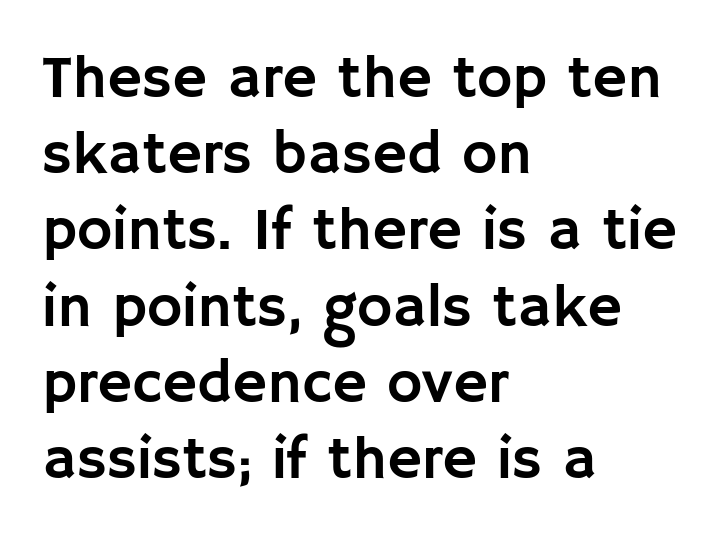
Q: Is the text italic (slanted)? A: No, it is upright.
Q: Is the typeface a serif or a sans-serif typeface? A: Sans-serif.
Q: Is the text underlined? A: No.
Q: How is the paragraph aligned? A: Left-aligned.
Q: Is the spacing between letters normal or unusually wide? A: Normal.
Q: Is the spacing between lines tight, normal or loose? A: Normal.
Q: Width (condensed, normal, or wide)? A: Normal.
Q: Stroke contrast? A: Low.
Q: x-height? A: Large.
Q: Monospaced? A: No.
